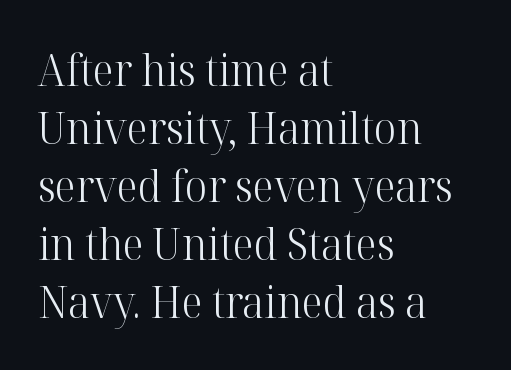
The foot of each line stays bare and open. These lines keep a tight, regular rhythm from letter to letter. Character widths vary here, with narrow letters taking less room than wide ones. Honestly, the row spacing looks completely unremarkable. This reads as an unemphasized weight, regular at the heaviest. Ascenders rise straight up at ninety degrees.
